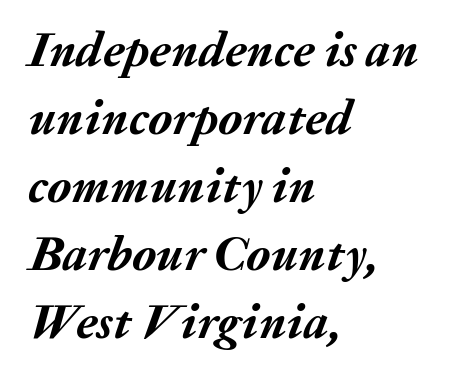
Q: Is the text bold? A: Yes.
Q: Is the text italic (slanted)? A: Yes, it leans right by about 20 degrees.
Q: Is the text underlined? A: No.
Q: How is the paragraph aligned? A: Left-aligned.
Q: Is the spacing between letters normal or unusually wide? A: Normal.
Q: Is the spacing between lines tight, normal or loose? A: Normal.
Q: Width (condensed, normal, or wide)? A: Normal.
Q: Stroke contrast? A: Medium.
Q: x-height? A: Medium.
Q: Monospaced? A: No.
